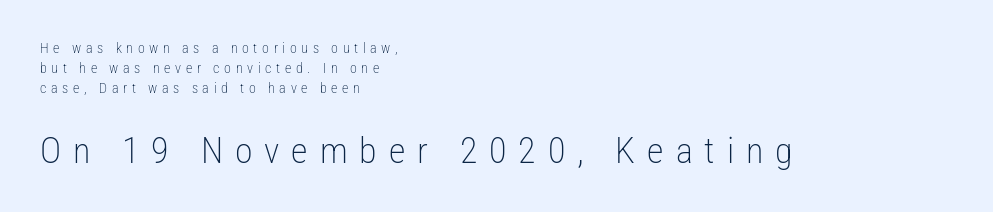
The image shows 36 px light, condensed sans-serif type, upright; set left-aligned, normal line spacing (1.43x), unusually wide letter spacing (+0.33 em), not underlined; the second (bottom) block is 2.57x larger; low stroke contrast and a medium x-height.
